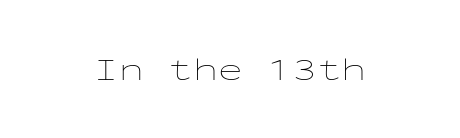
{"italic": "no", "bold": "no", "weight": "thin", "width": "wide", "stroke_contrast": "low", "x_height": "medium", "monospaced": "yes", "underline": "no", "letter_spacing": "normal", "letter_spacing_em": 0.0, "glyph_px": 33}
